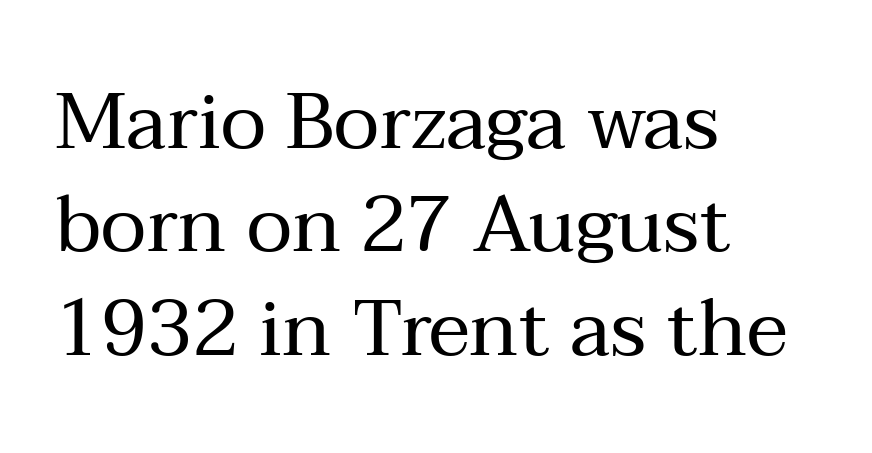
{"serif": "yes", "italic": "no", "bold": "no", "weight": "regular", "width": "normal", "stroke_contrast": "medium", "x_height": "medium", "monospaced": "no", "underline": "no", "align": "left", "line_spacing": "normal", "line_spacing_ratio": 1.31, "letter_spacing": "normal", "letter_spacing_em": 0.0, "glyph_px": 79}
